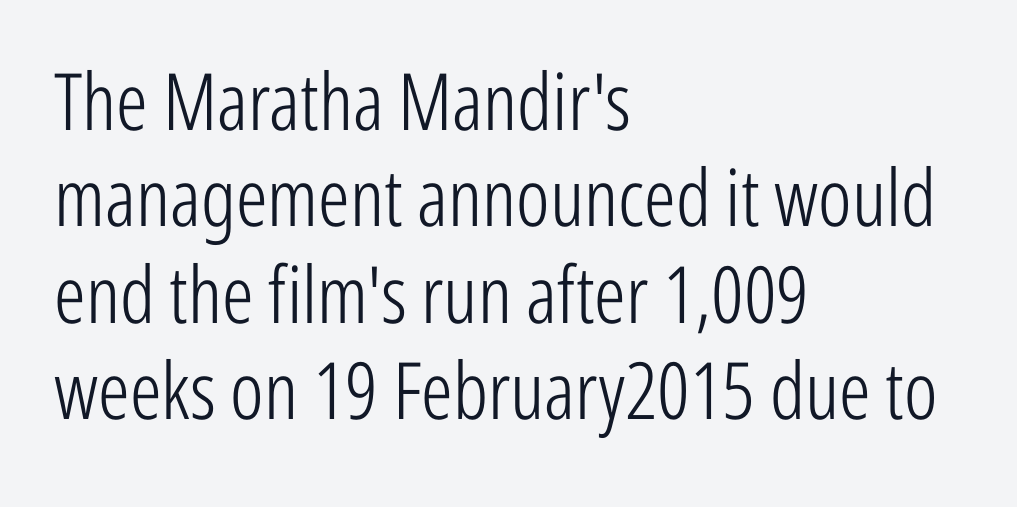
The gaps between neighbouring characters are ordinary and unremarkable. The weight tops out at a normal text grade. Check under the words: just untouched page. Italic? Not at all — the glyphs are vertical. Every row of glyphs begins at an identical x-position on the left.
